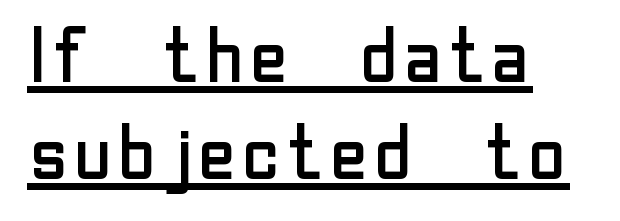
{"serif": "no", "italic": "no", "bold": "no", "weight": "regular", "width": "normal", "stroke_contrast": "low", "x_height": "medium", "monospaced": "no", "underline": "yes", "align": "left", "line_spacing": "normal", "line_spacing_ratio": 1.29, "letter_spacing": "normal", "letter_spacing_em": 0.0, "glyph_px": 75}
